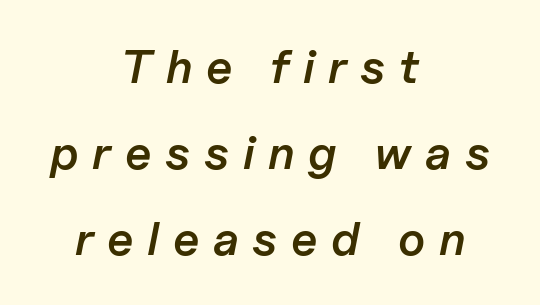
Q: Is the text bold? A: Semi-bold.
Q: Is the text italic (slanted)? A: Yes, it leans right by about 11 degrees.
Q: Is the text underlined? A: No.
Q: How is the paragraph aligned? A: Centered.
Q: Is the spacing between letters normal or unusually wide? A: Unusually wide.
Q: Width (condensed, normal, or wide)? A: Normal.
Q: Stroke contrast? A: Low.
Q: x-height? A: Medium.
Q: Monospaced? A: No.
